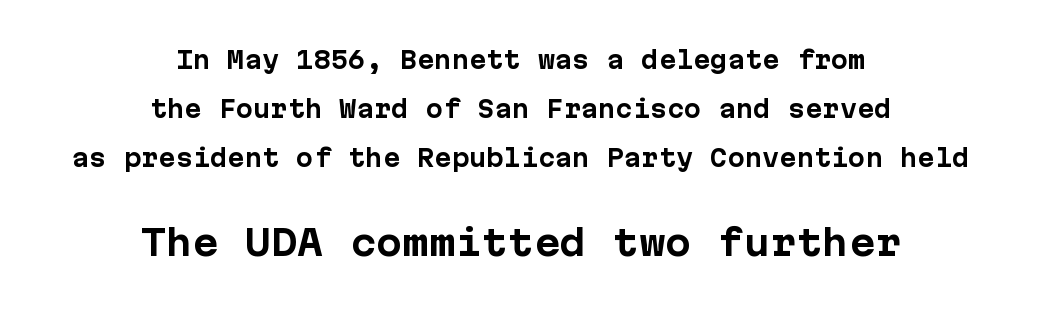
Are there feet on the stems? There aren't — it's a sans. Honestly, there is no underline to notice here at all. Leading: increased. If you drew a line through each stem, it would be perfectly vertical. These lines are rendered in a fixed-pitch font.
